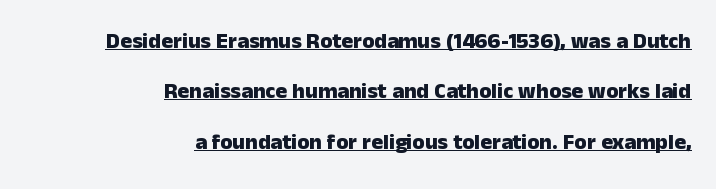
{"italic": "no", "bold": "yes", "underline": "yes", "align": "right", "line_spacing": "loose", "line_spacing_ratio": 2.29, "letter_spacing": "normal", "letter_spacing_em": 0.0, "glyph_px": 22}
